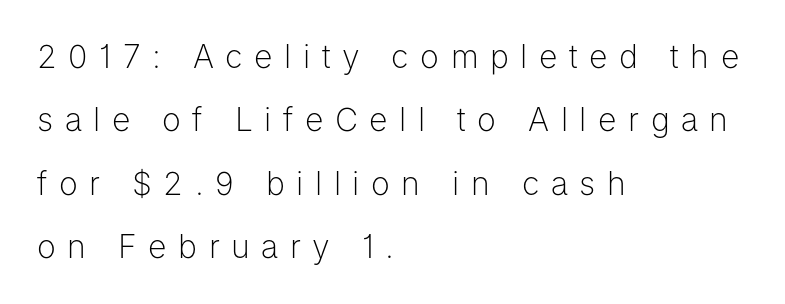
Each letter keeps its own natural width here, so spacing adapts to shape. Does extra space separate the letters? Yes, quite a lot of it. Layout note: lines flush left. The weight would be labelled regular, book, light, or lighter still. Classification — sans serif. Posture: straight, roman, zero tilt.
